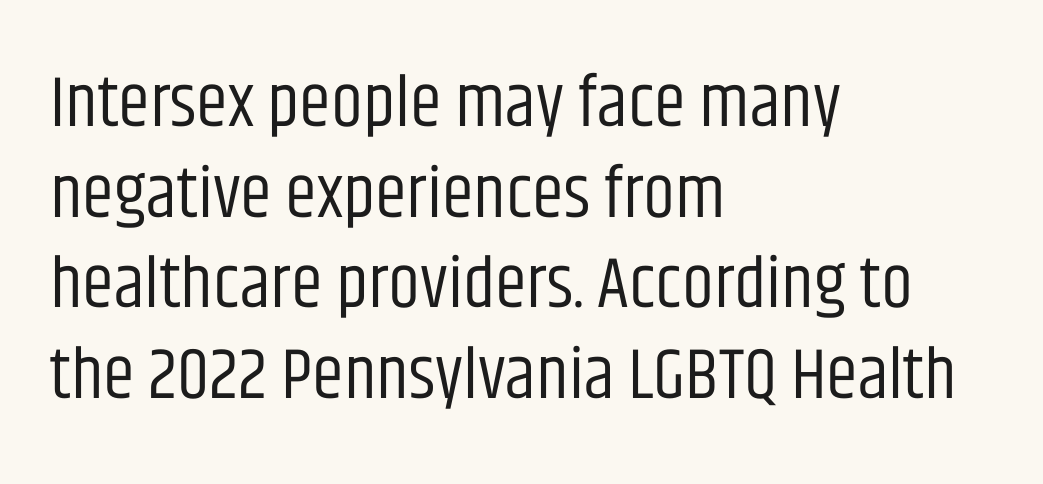
Q: Is the text bold? A: No.
Q: Is the text italic (slanted)? A: No, it is upright.
Q: Is the typeface a serif or a sans-serif typeface? A: Sans-serif.
Q: Is the text underlined? A: No.
Q: How is the paragraph aligned? A: Left-aligned.
Q: Is the spacing between letters normal or unusually wide? A: Normal.
Q: Is the spacing between lines tight, normal or loose? A: Normal.
Q: Width (condensed, normal, or wide)? A: Condensed.
Q: Stroke contrast? A: Low.
Q: x-height? A: Large.
Q: Monospaced? A: No.
